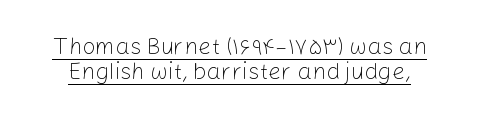
Q: Is the text bold? A: No.
Q: Is the text italic (slanted)? A: No, it is upright.
Q: Is the text underlined? A: Yes.
Q: Is the spacing between letters normal or unusually wide? A: Normal.
Q: Is the spacing between lines tight, normal or loose? A: Tight.
